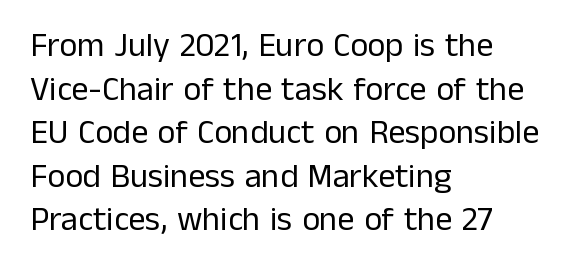
Spacing between characters is what you'd get straight out of the box. A typesetter would mark this as roman, not italic. Nothing heavy about these letters — not bold at all. Just letters on the line, the space beneath them empty. No feet cap the strokes, marking this as sans-serif type.
